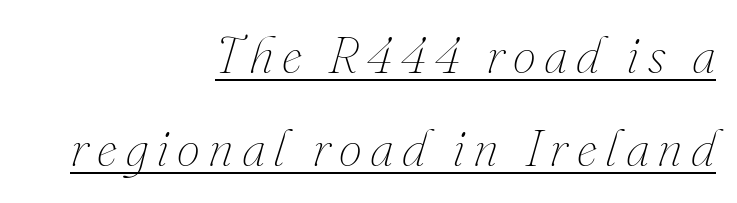
{"italic": "yes", "lean": "right", "slant_degrees": 16, "bold": "no", "weight": "thin", "width": "normal", "stroke_contrast": "medium", "x_height": "small", "monospaced": "no", "underline": "yes", "align": "right", "line_spacing_ratio": 1.79, "glyph_px": 52}
